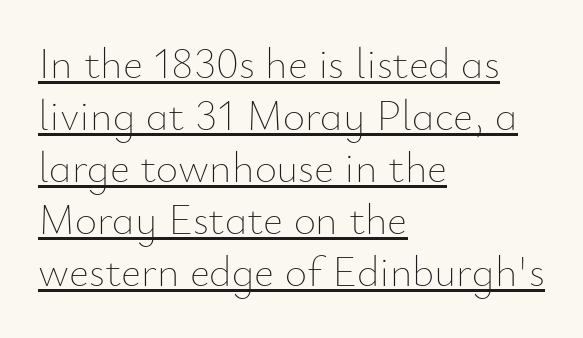
The image shows 43 px thin type, upright; set left-aligned, line spacing 1.21x, normal letter spacing, underlined; low stroke contrast and a small x-height.
